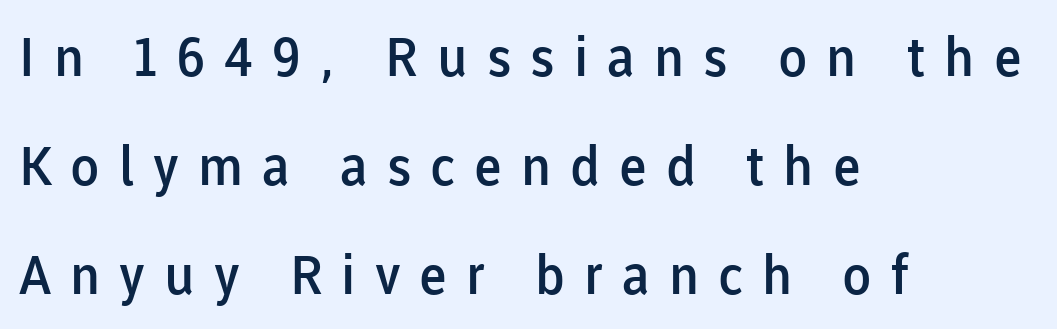
{"serif": "no", "italic": "no", "bold": "semi", "weight": "semibold", "width": "normal", "stroke_contrast": "low", "x_height": "medium", "monospaced": "no", "underline": "no", "align": "left", "line_spacing": "loose", "line_spacing_ratio": 2.02, "letter_spacing": "wide", "letter_spacing_em": 0.35, "glyph_px": 54}
